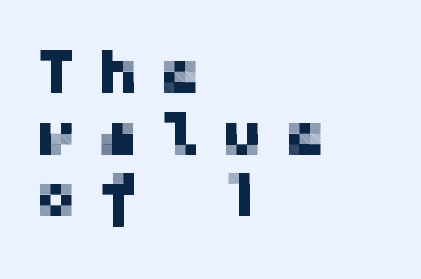
The image shows 63 px sans-serif type, upright; set left-aligned, tight line spacing (0.98x), unusually wide letter spacing (+0.32 em), not underlined; low stroke contrast and a medium x-height.
